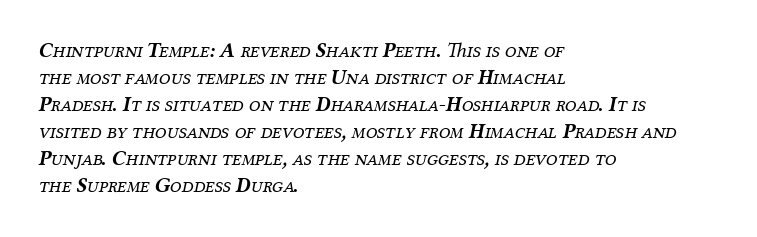
{"italic": "yes", "lean": "right", "slant_degrees": 12, "bold": "no", "underline": "no", "align": "left", "line_spacing": "normal", "line_spacing_ratio": 1.29, "letter_spacing": "normal", "letter_spacing_em": 0.0, "glyph_px": 21}
